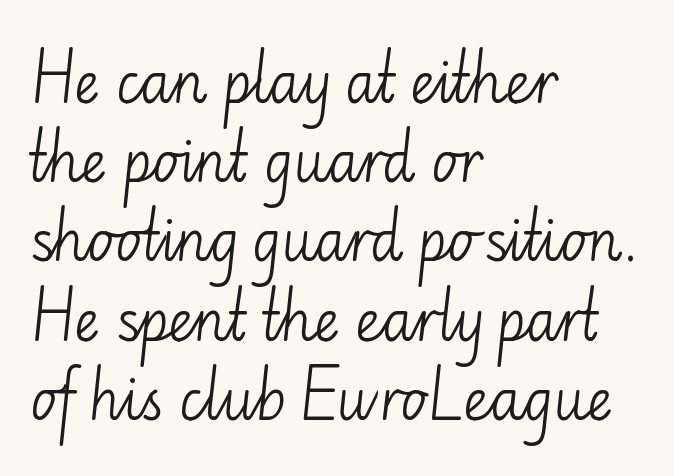
Is the block centered? No — it sits flush against the left margin. The face used here is proportionally spaced, like ordinary book or web type. No word sits above an underline. No extra tracking has been applied to these lines. The letterforms sit at book weight or below.
